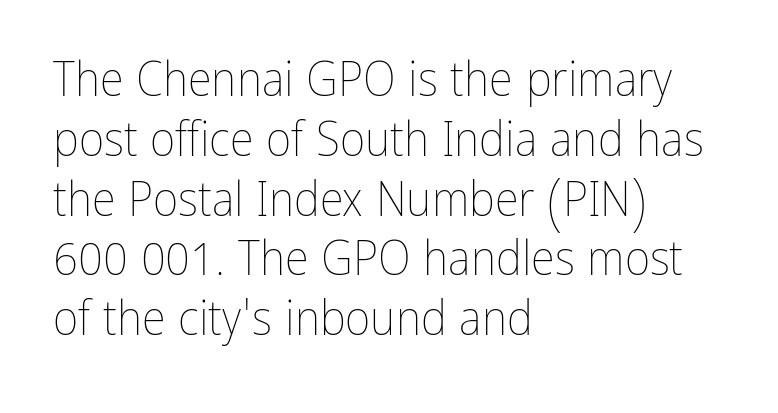
Q: Is the text bold? A: No.
Q: Is the text italic (slanted)? A: No, it is upright.
Q: Is the text underlined? A: No.
Q: How is the paragraph aligned? A: Left-aligned.
Q: Is the spacing between letters normal or unusually wide? A: Normal.
Q: Width (condensed, normal, or wide)? A: Condensed.
Q: Stroke contrast? A: Low.
Q: x-height? A: Medium.
Q: Monospaced? A: No.
